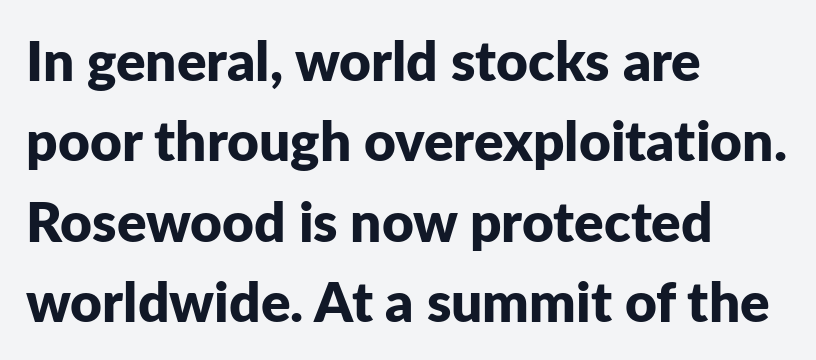
Here the glyphs are tracked normally, forming tight word shapes. The characters display no serif detailing; their extremities are plain. Here the designer chose a conventional face with non-uniform glyph widths. Reading down the column, the eye jumps a familiar distance to each next line. This rendering features lettering with no underline.
